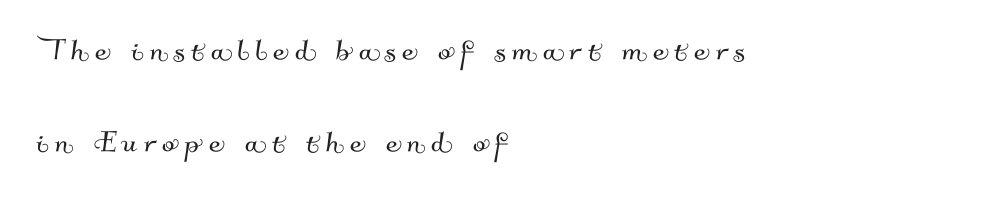
Q: Is the typeface a serif or a sans-serif typeface? A: Sans-serif.
Q: Is the text underlined? A: No.
Q: How is the paragraph aligned? A: Left-aligned.
Q: Is the spacing between lines tight, normal or loose? A: Loose.
Q: Width (condensed, normal, or wide)? A: Normal.
Q: Stroke contrast? A: Medium.
Q: x-height? A: Small.
Q: Monospaced? A: No.
